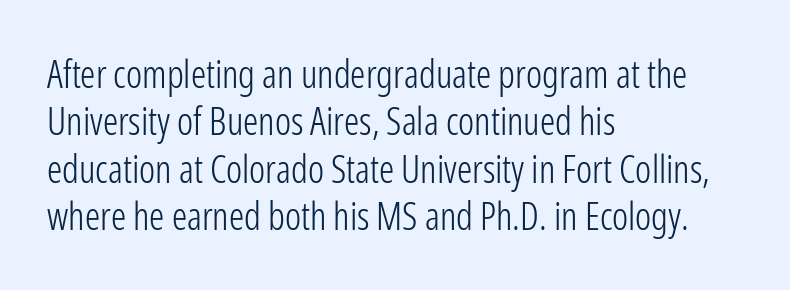
Q: Is the text bold? A: No.
Q: Is the text italic (slanted)? A: No, it is upright.
Q: Is the typeface a serif or a sans-serif typeface? A: Sans-serif.
Q: Is the text underlined? A: No.
Q: How is the paragraph aligned? A: Left-aligned.
Q: Is the spacing between letters normal or unusually wide? A: Normal.
Q: Is the spacing between lines tight, normal or loose? A: Normal.
Q: Width (condensed, normal, or wide)? A: Condensed.
Q: Stroke contrast? A: Low.
Q: x-height? A: Medium.
Q: Monospaced? A: No.
